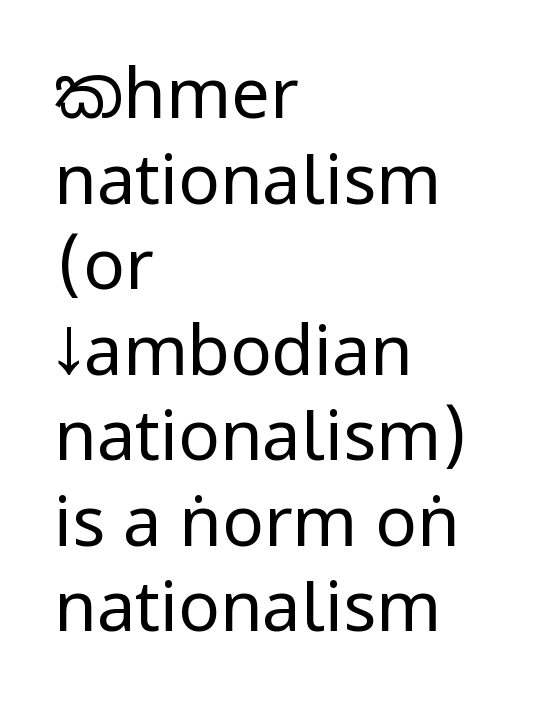
Compared with a typical body face, this is equally light or lighter still. What stands out about the letter spacing? Nothing — it is the standard amount. The space directly below the letters is spotless. Nope, not italic — everything's standing straight. Teacher's note: observe the even left margin — that is flush-left alignment.
